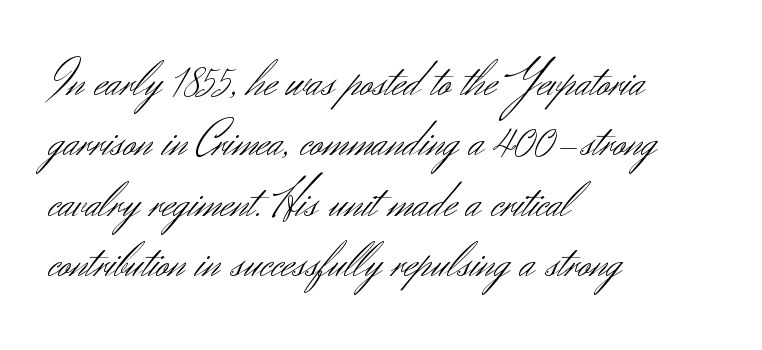
The line texture is even and compact thanks to regular tracking. The letterforms sit at book weight or below. The typesetter chose a ragged-right arrangement here. Note the varied advance widths — an 'i' is clearly narrower than an 'm'.
